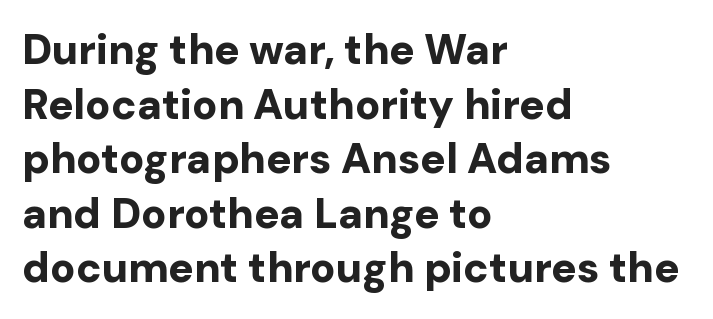
Q: Is the text bold? A: Yes.
Q: Is the text italic (slanted)? A: No, it is upright.
Q: Is the typeface a serif or a sans-serif typeface? A: Sans-serif.
Q: Is the text underlined? A: No.
Q: How is the paragraph aligned? A: Left-aligned.
Q: Is the spacing between letters normal or unusually wide? A: Normal.
Q: Is the spacing between lines tight, normal or loose? A: Normal.
Q: Width (condensed, normal, or wide)? A: Normal.
Q: Stroke contrast? A: Low.
Q: x-height? A: Medium.
Q: Monospaced? A: No.
